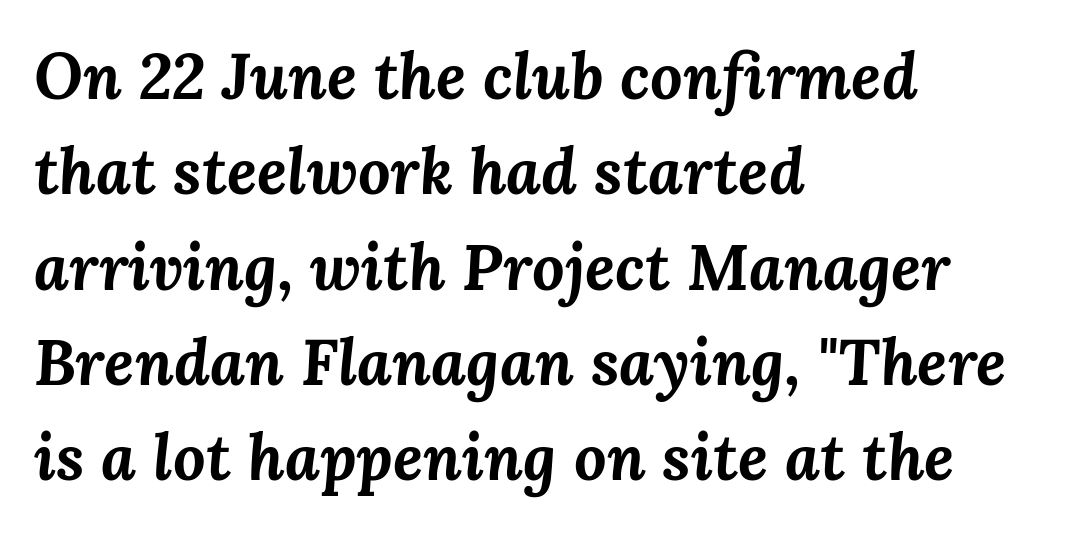
The image shows 64 px bold type, italic (leaning right); set left-aligned, normal line spacing (1.49x), normal letter spacing, not underlined; medium stroke contrast and a medium x-height.
